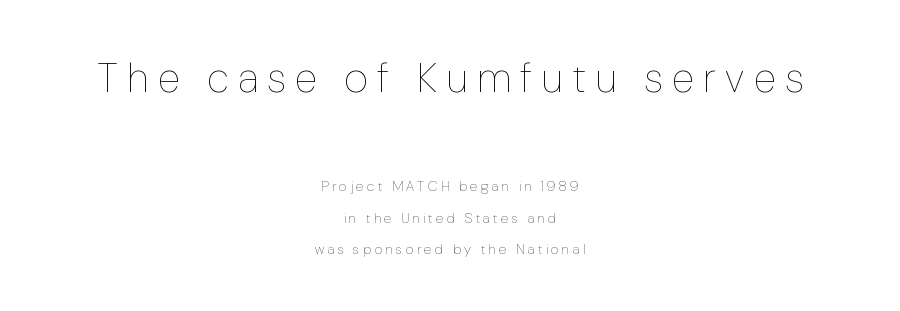
The image shows 41 px thin, condensed type, upright; set centered, loose line spacing (2.27x), unusually wide letter spacing (+0.24 em), not underlined; the first (top) block is 2.93x larger; low stroke contrast and a medium x-height.
